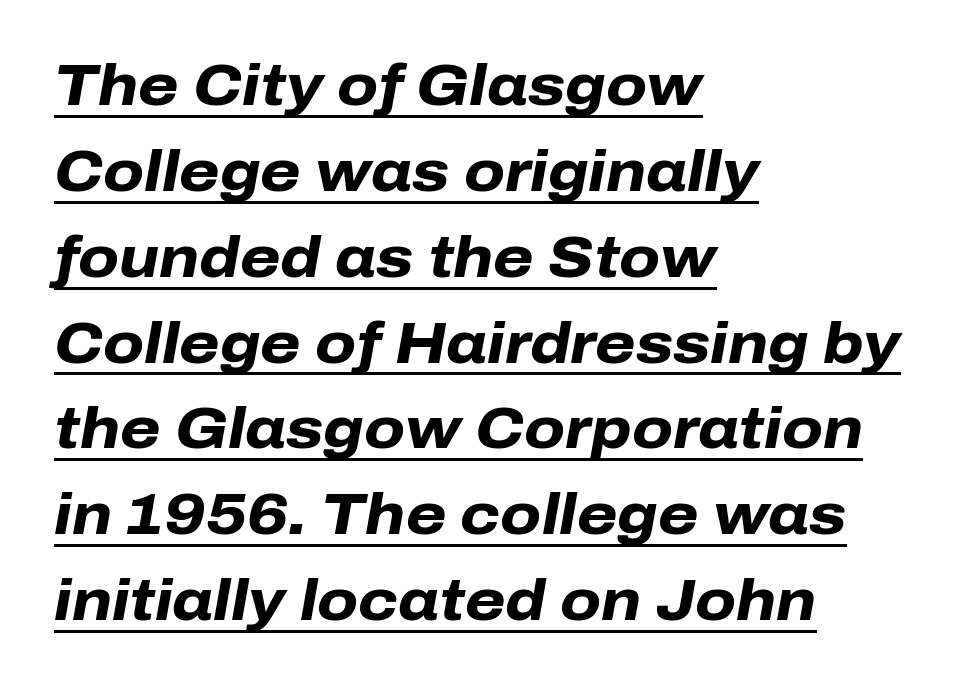
The image shows 58 px heavy type, italic (leaning right); set left-aligned, normal line spacing (1.48x), normal letter spacing, underlined; low stroke contrast and a medium x-height.
